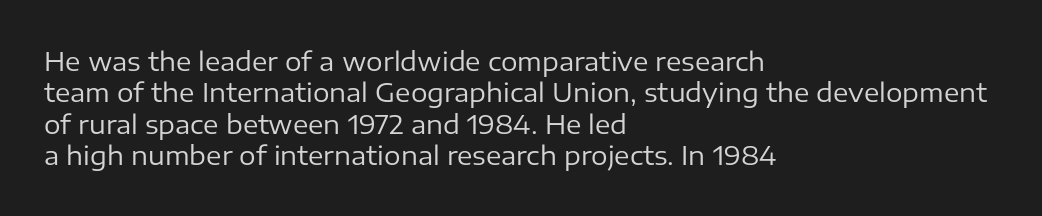
Q: Is the text bold? A: No.
Q: Is the text italic (slanted)? A: No, it is upright.
Q: Is the text underlined? A: No.
Q: How is the paragraph aligned? A: Left-aligned.
Q: Is the spacing between letters normal or unusually wide? A: Normal.
